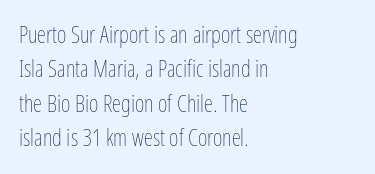
{"italic": "no", "bold": "no", "underline": "no", "align": "left", "line_spacing": "normal", "line_spacing_ratio": 1.5, "letter_spacing": "normal", "letter_spacing_em": 0.0, "glyph_px": 23}
